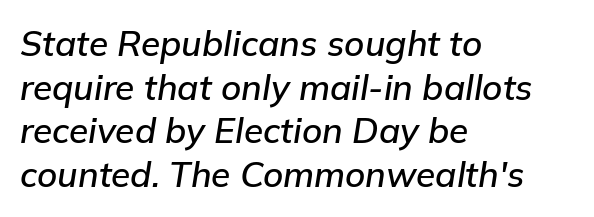
The image shows 35 px text type, italic (leaning right); set left-aligned, normal line spacing (1.25x), normal letter spacing, not underlined; low stroke contrast and a medium x-height.
